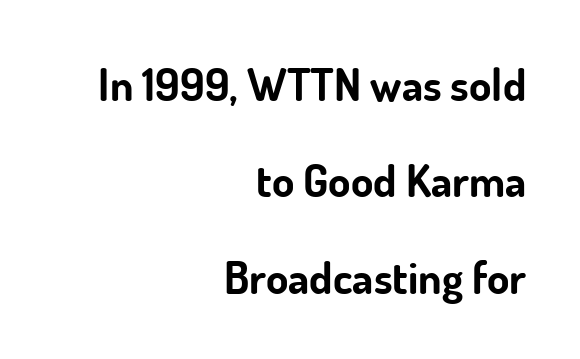
The image shows 45 px bold sans-serif type, upright; set right-aligned, loose line spacing (2.14x), normal letter spacing, not underlined; low stroke contrast and a small x-height.
